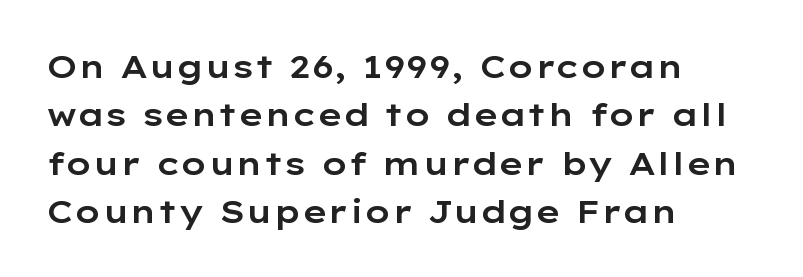
Nobody drew a line under any word here. The letters stand upright; this is a roman face. The horizontal fit of the characters is conventional and even. Varying glyph widths throughout — classic text-font behaviour.
